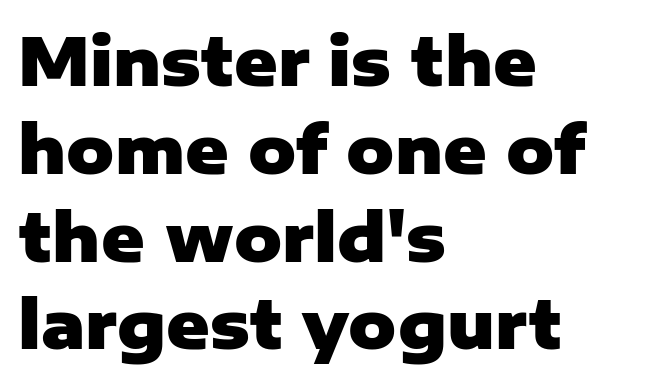
{"serif": "no", "italic": "no", "bold": "yes", "weight": "heavy", "width": "normal", "stroke_contrast": "low", "x_height": "medium", "monospaced": "no", "underline": "no", "align": "left", "line_spacing": "normal", "line_spacing_ratio": 1.33, "letter_spacing": "normal", "letter_spacing_em": 0.0, "glyph_px": 66}
